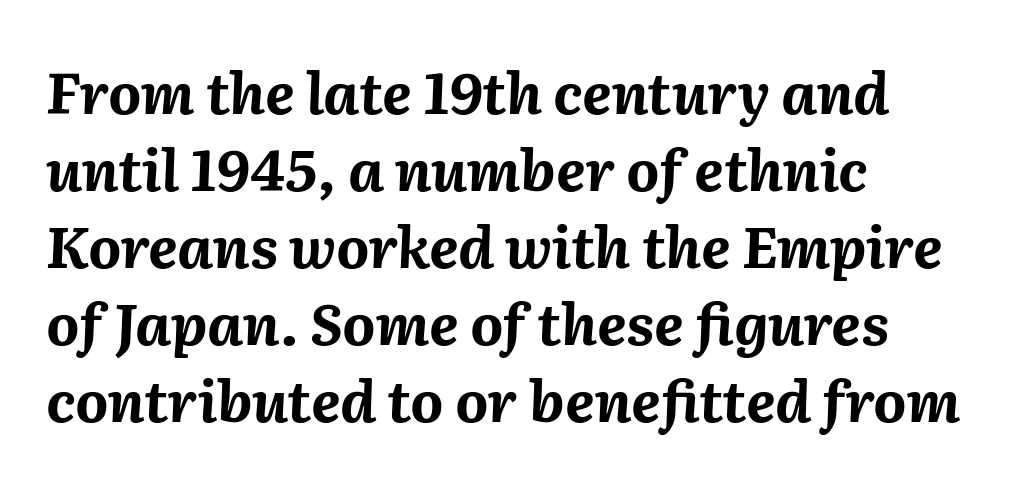
The image shows 57 px bold type, italic (leaning right); set left-aligned, normal line spacing (1.35x), normal letter spacing, not underlined; medium stroke contrast and a medium x-height.
